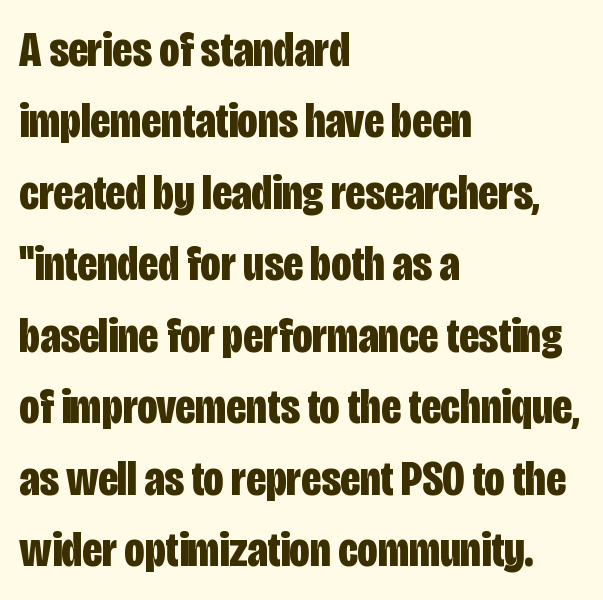
Q: Is the text bold? A: Yes.
Q: Is the text italic (slanted)? A: No, it is upright.
Q: Is the typeface a serif or a sans-serif typeface? A: Sans-serif.
Q: Is the text underlined? A: No.
Q: How is the paragraph aligned? A: Left-aligned.
Q: Is the spacing between letters normal or unusually wide? A: Normal.
Q: Is the spacing between lines tight, normal or loose? A: Normal.
Q: Width (condensed, normal, or wide)? A: Condensed.
Q: Stroke contrast? A: Low.
Q: x-height? A: Large.
Q: Monospaced? A: No.
